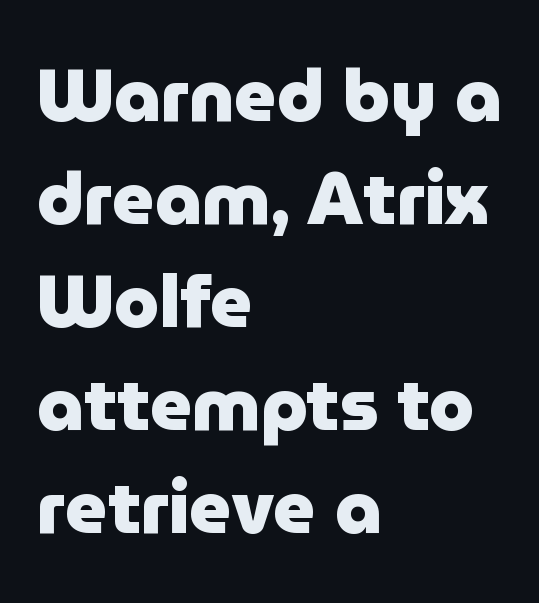
{"serif": "no", "italic": "no", "bold": "yes", "weight": "heavy", "width": "normal", "stroke_contrast": "low", "x_height": "medium", "monospaced": "no", "underline": "no", "align": "left", "line_spacing": "normal", "line_spacing_ratio": 1.41, "letter_spacing": "normal", "letter_spacing_em": 0.0, "glyph_px": 73}
